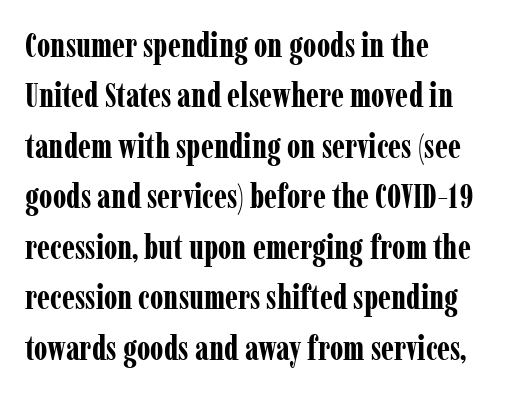
Q: Is the text bold? A: Yes.
Q: Is the text italic (slanted)? A: No, it is upright.
Q: Is the typeface a serif or a sans-serif typeface? A: Serif.
Q: Is the text underlined? A: No.
Q: How is the paragraph aligned? A: Left-aligned.
Q: Is the spacing between letters normal or unusually wide? A: Normal.
Q: Is the spacing between lines tight, normal or loose? A: Normal.
Q: Width (condensed, normal, or wide)? A: Condensed.
Q: Stroke contrast? A: Low.
Q: x-height? A: Medium.
Q: Monospaced? A: No.
